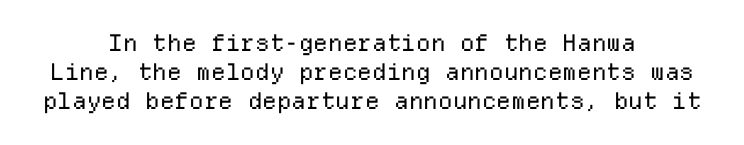
Interline gaps are of average width in this sample. The area under the type is left untouched. Weight: regular or lighter. Does extra space separate the letters? No, they use regular spacing. This sample is center-justified, so both line endings float freely. A roman cut, with each character standing at attention.
